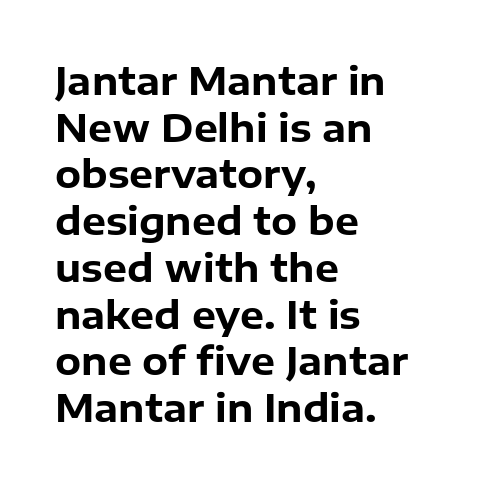
{"serif": "no", "italic": "no", "bold": "yes", "weight": "bold", "width": "normal", "stroke_contrast": "low", "x_height": "medium", "monospaced": "no", "underline": "no", "align": "left", "line_spacing_ratio": 1.23, "letter_spacing": "normal", "letter_spacing_em": 0.0, "glyph_px": 38}
